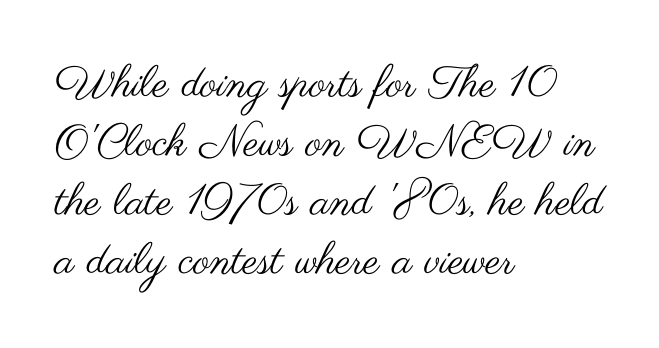
Q: Is the text bold? A: No.
Q: Is the text italic (slanted)? A: Yes.
Q: Is the typeface a serif or a sans-serif typeface? A: Sans-serif.
Q: Is the text underlined? A: No.
Q: How is the paragraph aligned? A: Left-aligned.
Q: Is the spacing between letters normal or unusually wide? A: Normal.
Q: Is the spacing between lines tight, normal or loose? A: Normal.
Q: Width (condensed, normal, or wide)? A: Wide.
Q: Stroke contrast? A: Medium.
Q: x-height? A: Small.
Q: Monospaced? A: No.
